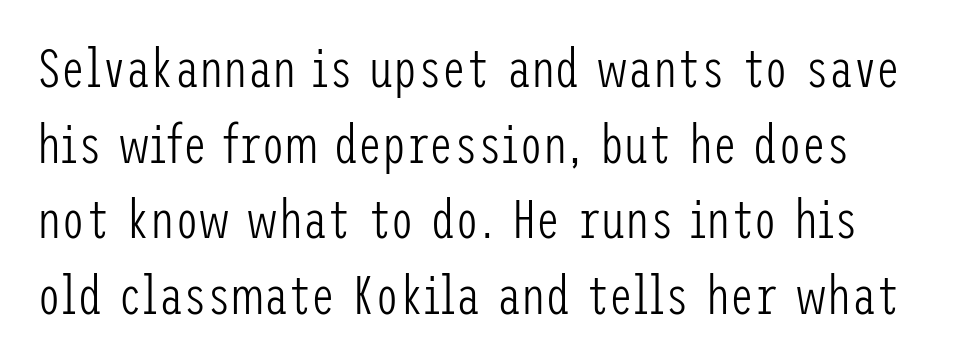
Q: Is the text bold? A: No.
Q: Is the text italic (slanted)? A: No, it is upright.
Q: Is the typeface a serif or a sans-serif typeface? A: Sans-serif.
Q: Is the text underlined? A: No.
Q: Is the spacing between letters normal or unusually wide? A: Normal.
Q: Is the spacing between lines tight, normal or loose? A: Normal.
Q: Width (condensed, normal, or wide)? A: Condensed.
Q: Stroke contrast? A: Low.
Q: x-height? A: Medium.
